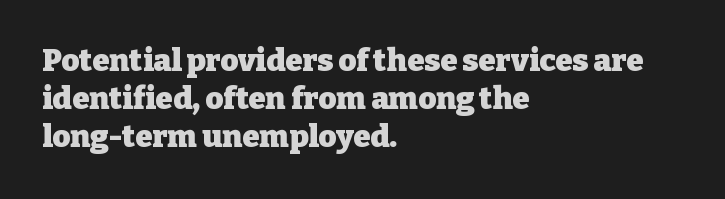
Q: Is the text bold? A: Yes.
Q: Is the text italic (slanted)? A: No, it is upright.
Q: Is the typeface a serif or a sans-serif typeface? A: Serif.
Q: Is the text underlined? A: No.
Q: How is the paragraph aligned? A: Left-aligned.
Q: Is the spacing between letters normal or unusually wide? A: Normal.
Q: Width (condensed, normal, or wide)? A: Normal.
Q: Stroke contrast? A: Low.
Q: x-height? A: Medium.
Q: Monospaced? A: No.
